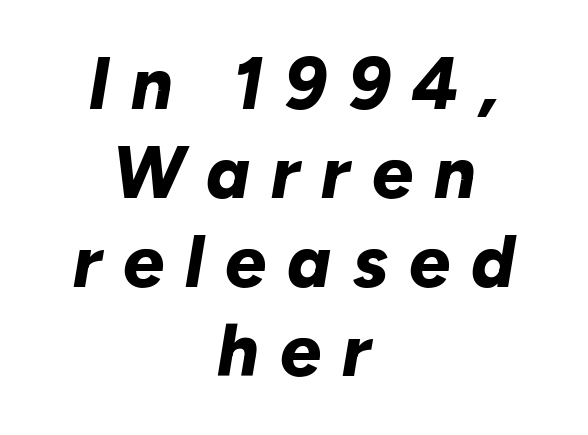
The image shows 73 px bold type, italic (leaning right); set centered, line spacing 1.22x, unusually wide letter spacing (+0.29 em), not underlined; low stroke contrast and a medium x-height.
